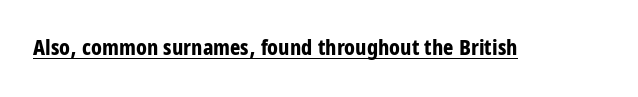
The face used here is rendered with its standard letterfit. These lines were composed using upright roman letters. Strokes here are thick enough to call this a true bold. Is there an underline? Yes — a line sits under the letters.
